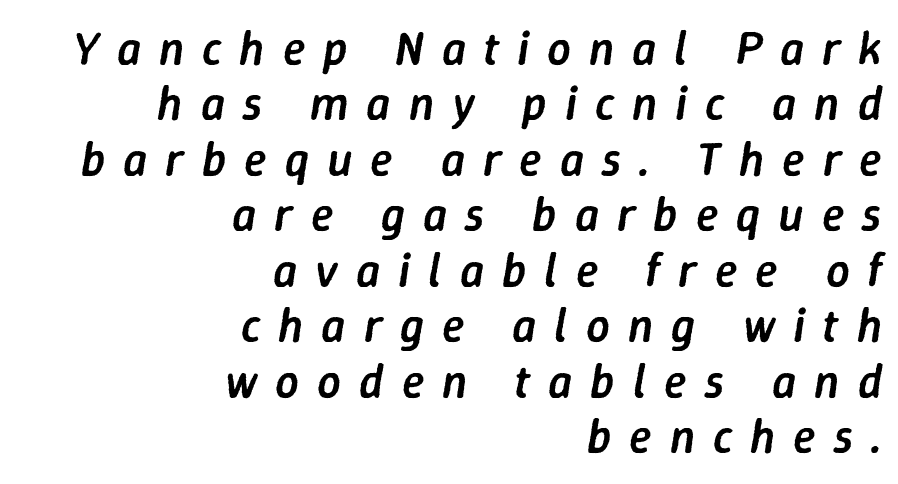
Compared with ordinary roman type, these characters are visibly tilted. Is the block centered? No — it sits flush against the right margin. Is the type bold? Partly — it's a semibold, heavier than regular but not fully bold. The tracking reads as deliberately expanded to a designer's eye. Check under the words: just untouched page.
